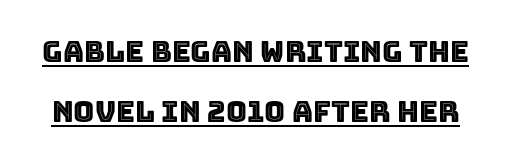
Leading: increased. Glyph-to-glyph distance matches everyday printed text. This sample has the flowing, uneven cadence of proportional lettering. The letters stand upright; this is a roman face. The rendering uses the underline text-decoration.
